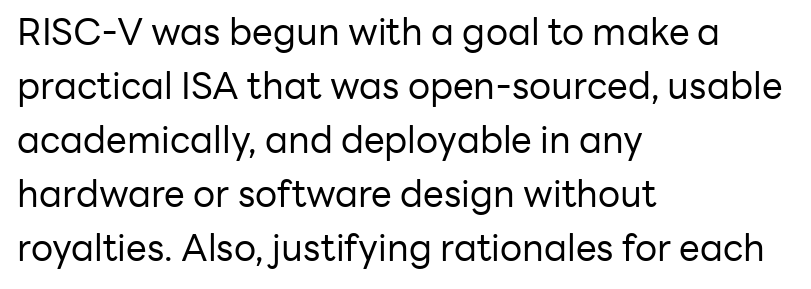
Q: Is the text bold? A: No.
Q: Is the text italic (slanted)? A: No, it is upright.
Q: Is the typeface a serif or a sans-serif typeface? A: Sans-serif.
Q: Is the text underlined? A: No.
Q: How is the paragraph aligned? A: Left-aligned.
Q: Is the spacing between letters normal or unusually wide? A: Normal.
Q: Is the spacing between lines tight, normal or loose? A: Normal.
Q: Width (condensed, normal, or wide)? A: Normal.
Q: Stroke contrast? A: Low.
Q: x-height? A: Medium.
Q: Monospaced? A: No.
